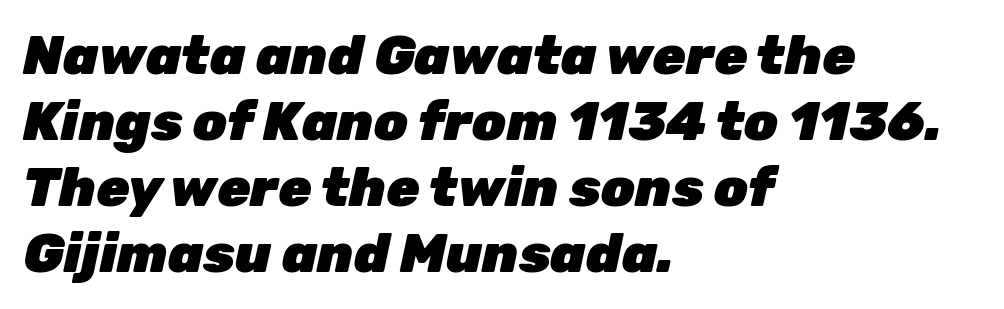
Q: Is the text bold? A: Yes.
Q: Is the text italic (slanted)? A: Yes, it leans right by about 12 degrees.
Q: Is the text underlined? A: No.
Q: How is the paragraph aligned? A: Left-aligned.
Q: Is the spacing between letters normal or unusually wide? A: Normal.
Q: Width (condensed, normal, or wide)? A: Normal.
Q: Stroke contrast? A: Low.
Q: x-height? A: Medium.
Q: Monospaced? A: No.
